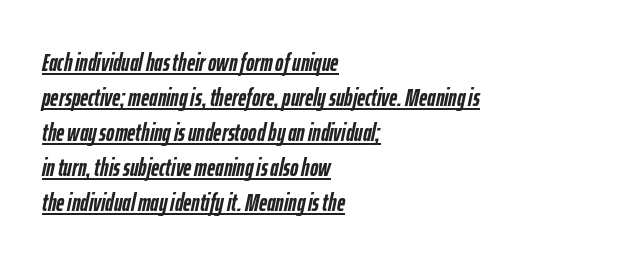
Q: Is the text bold? A: Yes.
Q: Is the text italic (slanted)? A: Yes, it leans right by about 12 degrees.
Q: Is the text underlined? A: Yes.
Q: How is the paragraph aligned? A: Left-aligned.
Q: Is the spacing between letters normal or unusually wide? A: Normal.
Q: Is the spacing between lines tight, normal or loose? A: Normal.
